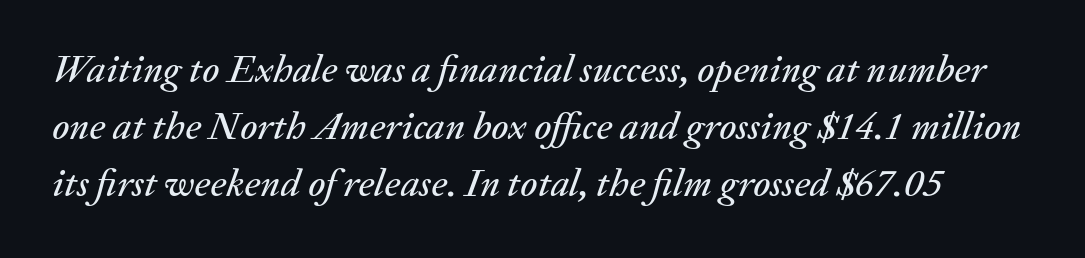
The glyphs look as if they've been sheared to an angle. This sample has the flowing, uneven cadence of proportional lettering. You could call the tracking neutral — neither tight nor loose. Clear beneath every line of the passage.
